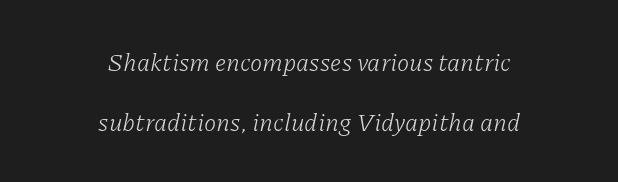
A light-to-regular cut is what we see here. Glance below the letters and you will spot only blank space. The letters sit at their default tracking, neither squeezed nor spread. Leftover space on each line is divided equally before and after the words. Designer's note — italics engaged. Does the leading feel generous? Absolutely, it's lavish.
